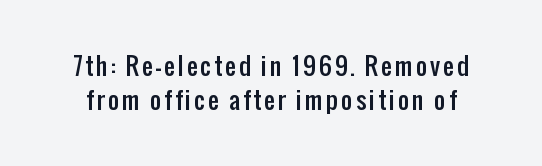
Tall strokes in this sample are plumb rather than angled. The specimen omits any rule beneath the text block's lines. Each new line begins a customary step beneath the previous one.
